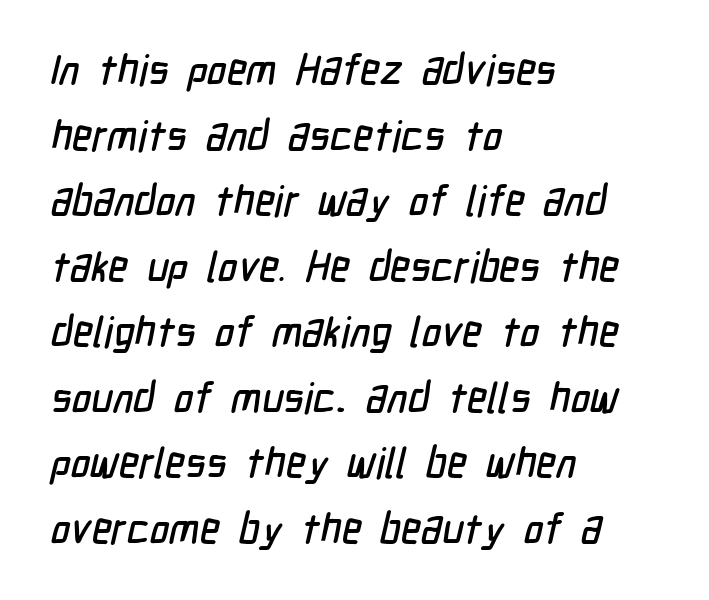
{"serif": "no", "width": "condensed", "stroke_contrast": "low", "x_height": "medium", "monospaced": "no", "underline": "no", "align": "left", "line_spacing": "normal", "line_spacing_ratio": 1.56, "letter_spacing": "normal", "letter_spacing_em": 0.0, "glyph_px": 42}
